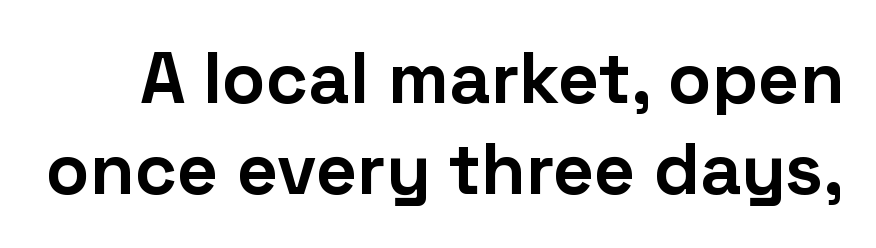
The passage shown is typeset with a sans-serif family. Does extra space separate the letters? No, they use regular spacing. Character widths vary here, with narrow letters taking less room than wide ones. This block has exactly the height ordinary leading produces. Nope, not italic — everything's standing straight.
